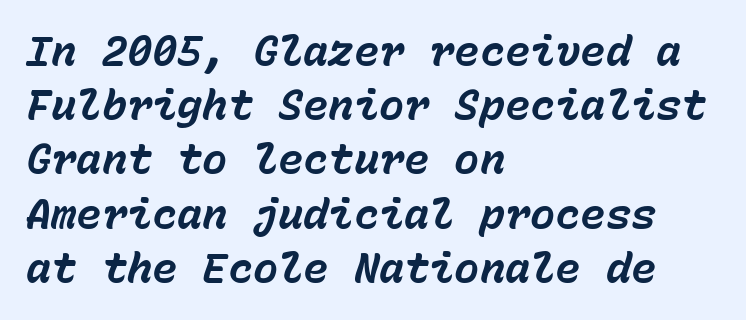
Underlining? Definitely not there. Does extra space separate the letters? No, they use regular spacing. A typesetter would call this monospace, since all characters share one set width. Typographic density is high because the face is bold. Caption: multi-line text, flush left, ragged right. Horizontal bands of white between lines are of average thickness.
